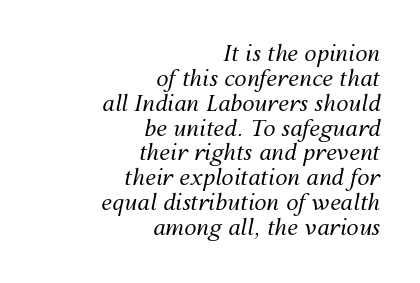
{"italic": "yes", "lean": "right", "slant_degrees": 12, "bold": "no", "underline": "no", "align": "right", "line_spacing": "tight", "line_spacing_ratio": 1.13, "letter_spacing": "normal", "letter_spacing_em": 0.0, "glyph_px": 22}
